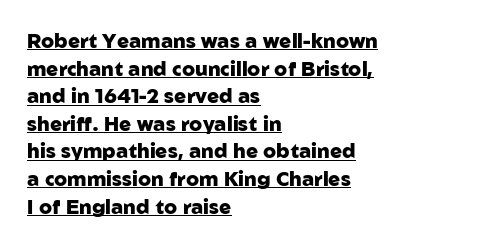
The image shows 20 px bold type, upright; set left-aligned, normal line spacing (1.38x), normal letter spacing, underlined.
